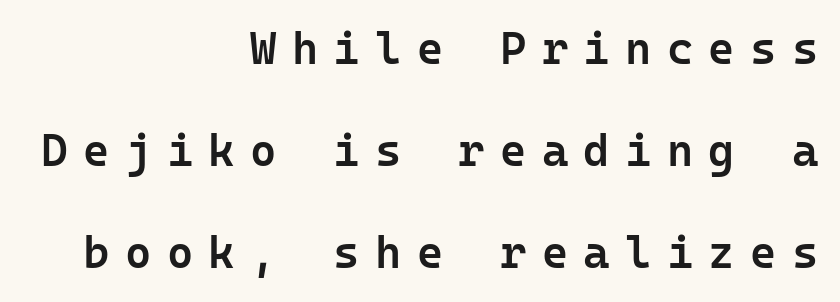
The type sits square on the baseline with zero lean. Bare-footed words on every line. Leading: increased. The passage shown is typed in a monospace face where columns stay perfectly aligned. Horizontal alignment here is rightward, an uncommon choice for prose. The letterforms stand isolated, each surrounded by extra space.
